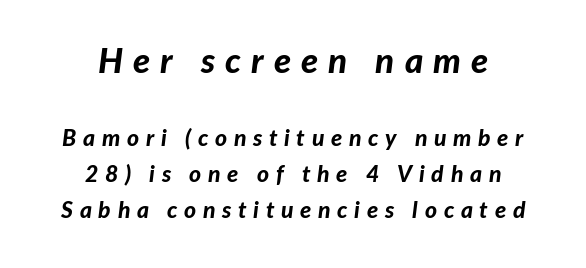
{"italic": "yes", "lean": "right", "slant_degrees": 7, "bold": "yes", "weight": "bold", "width": "normal", "stroke_contrast": "low", "x_height": "medium", "monospaced": "no", "underline": "no", "align": "center", "line_spacing": "normal", "line_spacing_ratio": 1.57, "letter_spacing": "wide", "letter_spacing_em": 0.29, "larger_block": "first", "size_ratio": 1.52, "glyph_px": 35}
